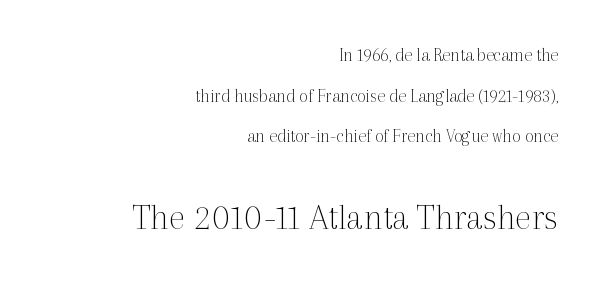
Q: Is the text bold? A: No.
Q: Is the text italic (slanted)? A: No, it is upright.
Q: Is the typeface a serif or a sans-serif typeface? A: Serif.
Q: Is the text underlined? A: No.
Q: How is the paragraph aligned? A: Right-aligned.
Q: Is the spacing between letters normal or unusually wide? A: Normal.
Q: Is the spacing between lines tight, normal or loose? A: Loose.
Q: Which block of text is set in a larger size, the first (top) or the second (bottom)? A: The second (bottom) one.
Q: Width (condensed, normal, or wide)? A: Normal.
Q: x-height? A: Medium.
Q: Monospaced? A: No.
